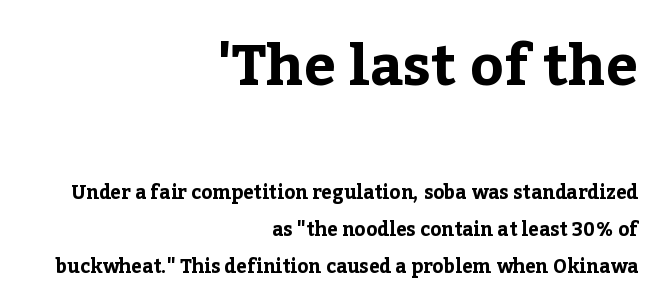
Q: Is the text bold? A: Yes.
Q: Is the text italic (slanted)? A: No, it is upright.
Q: Is the typeface a serif or a sans-serif typeface? A: Serif.
Q: Is the text underlined? A: No.
Q: How is the paragraph aligned? A: Right-aligned.
Q: Is the spacing between letters normal or unusually wide? A: Normal.
Q: Is the spacing between lines tight, normal or loose? A: Loose.
Q: Which block of text is set in a larger size, the first (top) or the second (bottom)? A: The first (top) one.
Q: Width (condensed, normal, or wide)? A: Normal.
Q: Stroke contrast? A: Low.
Q: x-height? A: Medium.
Q: Monospaced? A: No.
